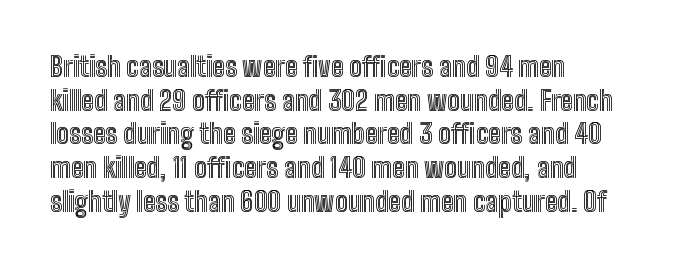
This is the regular roman posture of the typeface. Does extra space separate the letters? No, they use regular spacing. One-word summary of the alignment: left. How would I describe the line gaps? Plain and ordinary.
